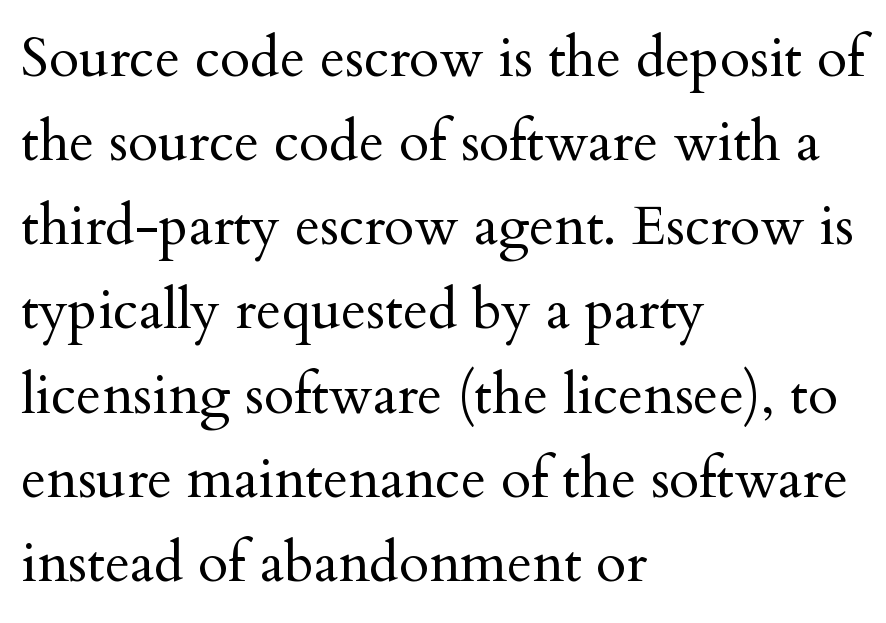
{"serif": "yes", "italic": "no", "bold": "no", "weight": "regular", "width": "normal", "stroke_contrast": "medium", "x_height": "small", "monospaced": "no", "underline": "no", "align": "left", "line_spacing": "normal", "line_spacing_ratio": 1.53, "letter_spacing": "normal", "letter_spacing_em": 0.0, "glyph_px": 55}
